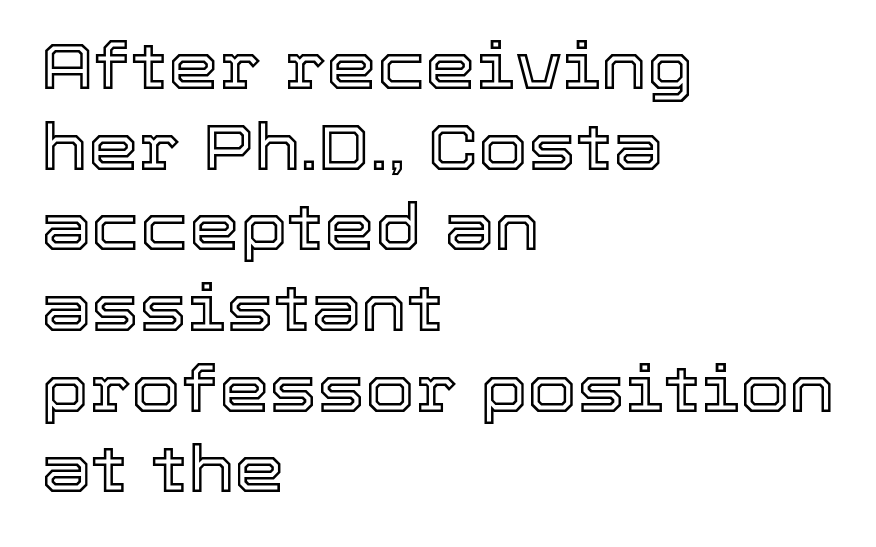
Q: Is the text italic (slanted)? A: No, it is upright.
Q: Is the text underlined? A: No.
Q: How is the paragraph aligned? A: Left-aligned.
Q: Is the spacing between letters normal or unusually wide? A: Normal.
Q: Is the spacing between lines tight, normal or loose? A: Normal.
Q: Width (condensed, normal, or wide)? A: Normal.
Q: x-height? A: Medium.
Q: Monospaced? A: No.
